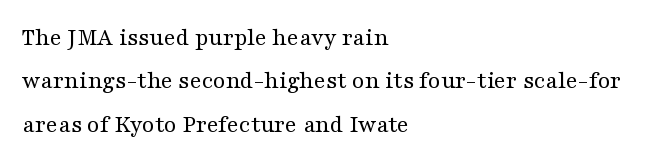
{"italic": "no", "bold": "no", "underline": "no", "align": "left", "line_spacing_ratio": 1.74, "letter_spacing": "normal", "letter_spacing_em": 0.0, "glyph_px": 25}
